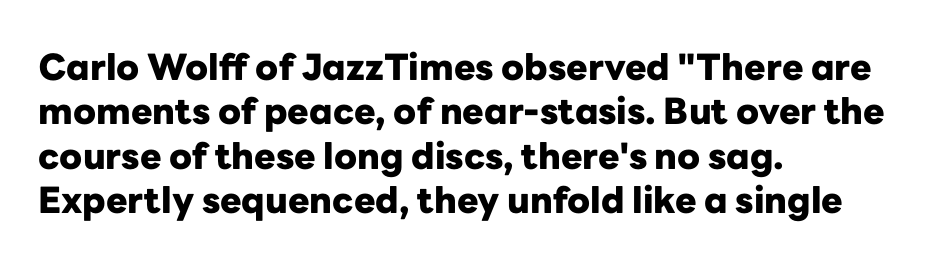
Q: Is the text bold? A: Yes.
Q: Is the text italic (slanted)? A: No, it is upright.
Q: Is the typeface a serif or a sans-serif typeface? A: Sans-serif.
Q: Is the text underlined? A: No.
Q: How is the paragraph aligned? A: Left-aligned.
Q: Is the spacing between letters normal or unusually wide? A: Normal.
Q: Width (condensed, normal, or wide)? A: Normal.
Q: Stroke contrast? A: Low.
Q: x-height? A: Medium.
Q: Monospaced? A: No.
